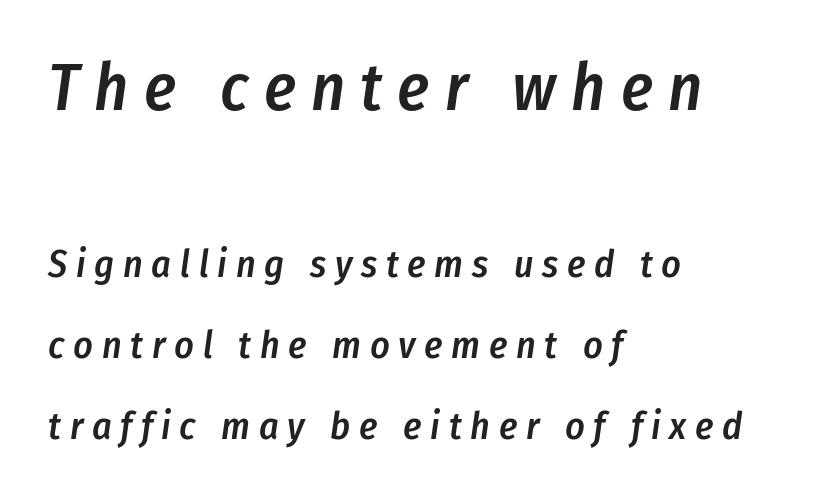
Q: Is the text bold? A: Semi-bold.
Q: Is the text italic (slanted)? A: Yes, it leans right by about 8 degrees.
Q: Is the text underlined? A: No.
Q: How is the paragraph aligned? A: Left-aligned.
Q: Is the spacing between letters normal or unusually wide? A: Unusually wide.
Q: Is the spacing between lines tight, normal or loose? A: Loose.
Q: Which block of text is set in a larger size, the first (top) or the second (bottom)? A: The first (top) one.
Q: Width (condensed, normal, or wide)? A: Condensed.
Q: Stroke contrast? A: Low.
Q: x-height? A: Medium.
Q: Monospaced? A: No.
